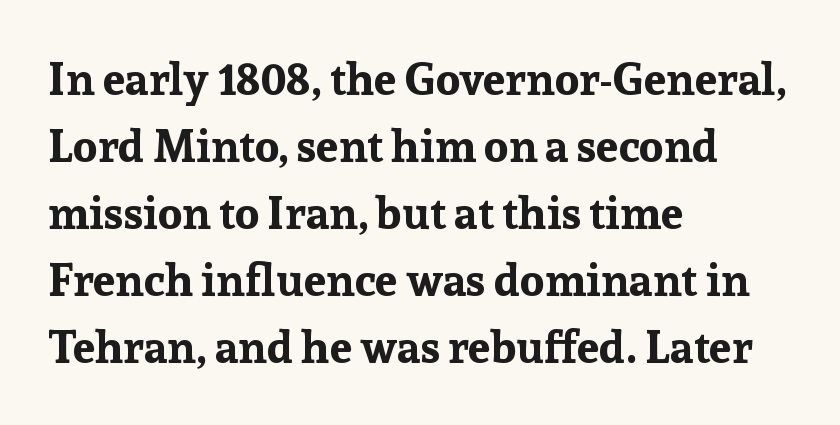
Alignment: flush left. Notice how the stems are strictly vertical — no italics here. The passage shown is emphatically bold. Nothing unusual about the tracking: characters are spaced as the font intends. Do the characters align in a grid? No, the font is proportional.
